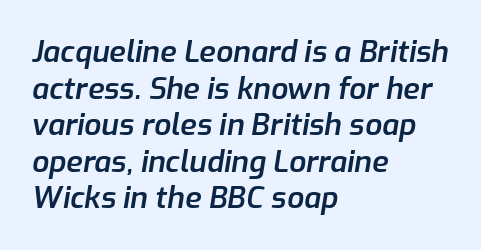
The image shows 30 px semibold type, italic (leaning right); set left-aligned, line spacing 1.22x, normal letter spacing, not underlined; low stroke contrast and a medium x-height.
